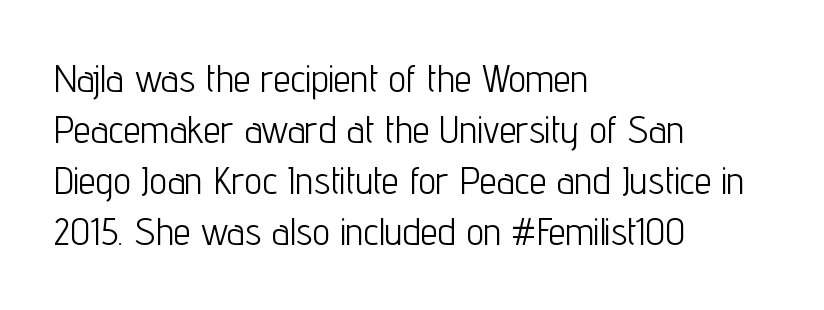
The image shows 39 px light, condensed sans-serif type, upright; set left-aligned, normal line spacing (1.31x), normal letter spacing, not underlined; low stroke contrast and a medium x-height.
